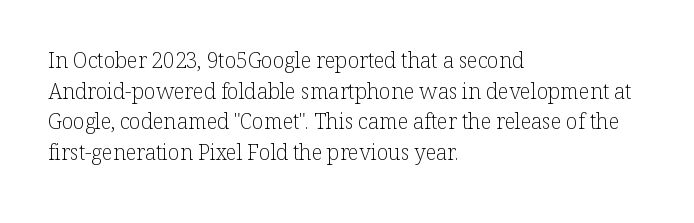
{"italic": "no", "bold": "no", "underline": "no", "align": "left", "line_spacing": "normal", "line_spacing_ratio": 1.46, "letter_spacing": "normal", "letter_spacing_em": 0.0, "glyph_px": 21}
